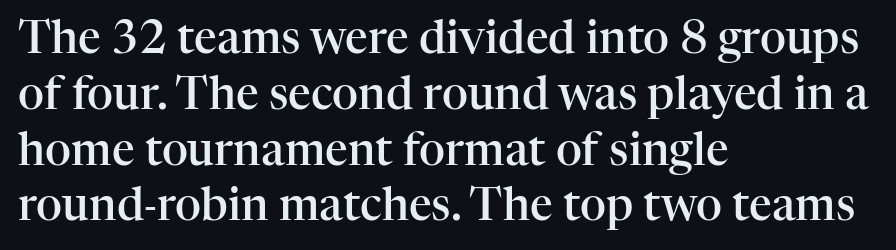
Horizontal alignment here is leftward, the default for most running prose. Notice the strokes are somewhat thickened but not fully heavy: this is a semibold. A typesetter would label this face a serif. Character widths vary here, with narrow letters taking less room than wide ones. The face used here is rendered with its standard letterfit. Unlike italic type, these characters show no tilt at all.
